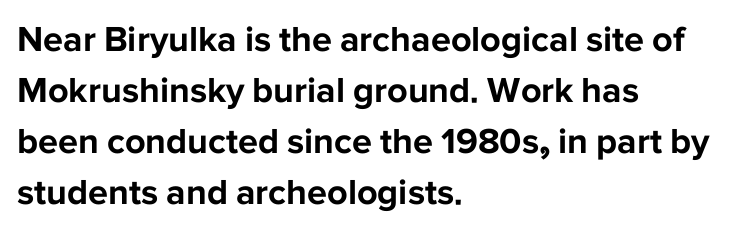
{"serif": "no", "italic": "no", "bold": "yes", "weight": "bold", "width": "normal", "stroke_contrast": "low", "x_height": "medium", "monospaced": "no", "underline": "no", "align": "left", "line_spacing": "normal", "line_spacing_ratio": 1.42, "letter_spacing": "normal", "letter_spacing_em": 0.0, "glyph_px": 36}
